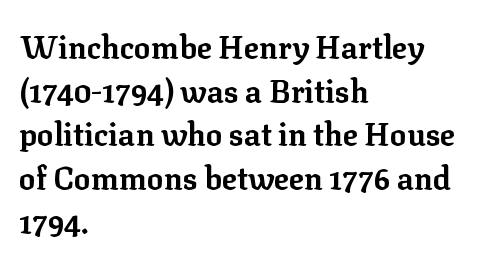
{"serif": "yes", "italic": "no", "bold": "yes", "weight": "bold", "width": "normal", "stroke_contrast": "low", "x_height": "medium", "monospaced": "no", "underline": "no", "align": "left", "line_spacing": "normal", "line_spacing_ratio": 1.41, "letter_spacing": "normal", "letter_spacing_em": 0.0, "glyph_px": 31}
